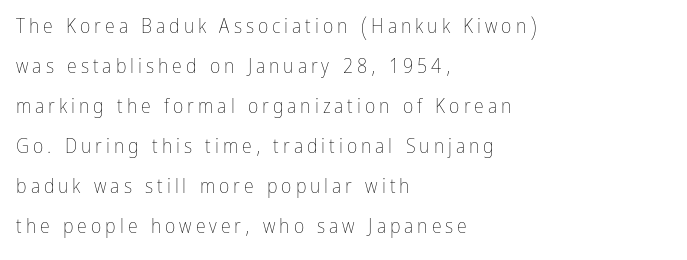
{"italic": "no", "bold": "no", "underline": "no", "align": "left", "line_spacing": "loose", "line_spacing_ratio": 2.0, "letter_spacing": "wide", "letter_spacing_em": 0.2, "glyph_px": 20}
